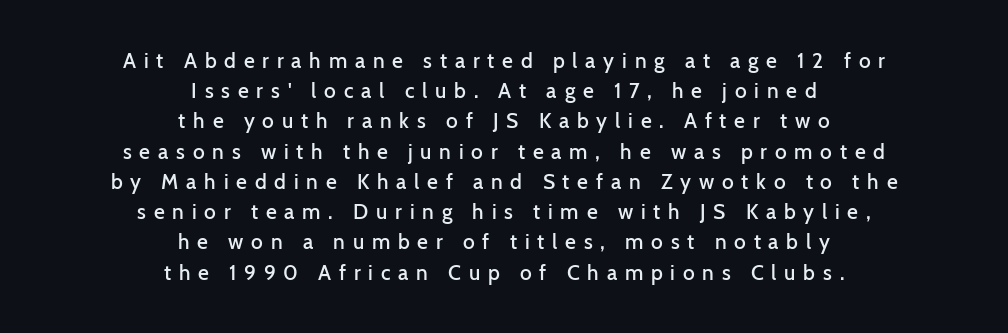
Q: Is the text bold? A: Semi-bold.
Q: Is the text italic (slanted)? A: No, it is upright.
Q: Is the text underlined? A: No.
Q: How is the paragraph aligned? A: Centered.
Q: Is the spacing between letters normal or unusually wide? A: Unusually wide.
Q: Is the spacing between lines tight, normal or loose? A: Normal.
